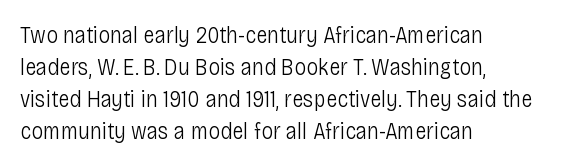
{"italic": "no", "bold": "no", "underline": "no", "align": "left", "line_spacing": "normal", "line_spacing_ratio": 1.34, "letter_spacing": "normal", "letter_spacing_em": 0.0, "glyph_px": 24}
